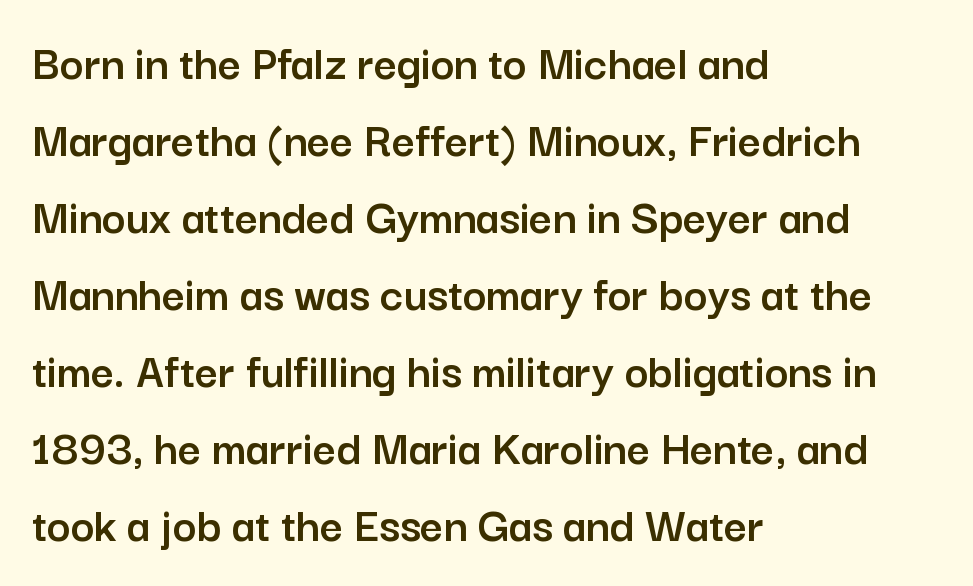
Q: Is the text italic (slanted)? A: No, it is upright.
Q: Is the typeface a serif or a sans-serif typeface? A: Sans-serif.
Q: Is the text underlined? A: No.
Q: How is the paragraph aligned? A: Left-aligned.
Q: Is the spacing between letters normal or unusually wide? A: Normal.
Q: Is the spacing between lines tight, normal or loose? A: Normal.
Q: Width (condensed, normal, or wide)? A: Normal.
Q: Stroke contrast? A: Low.
Q: x-height? A: Medium.
Q: Monospaced? A: No.
